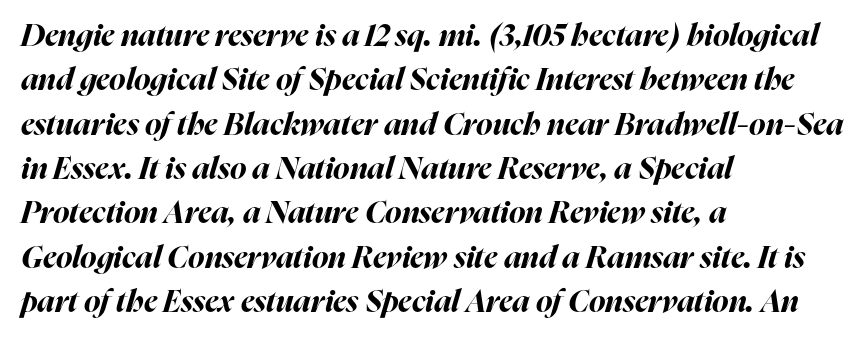
The lines are quadded left. What stands out about the letter spacing? Nothing — it is the standard amount. Looks like regular typesetting: each glyph gets only the width it needs. Descenders are the only things crossing below the line.
